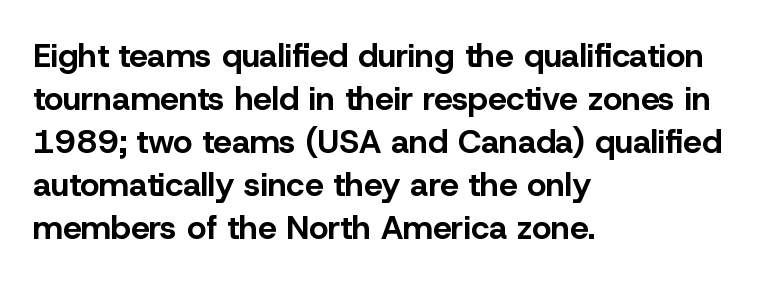
Layout note: lines flush left. Strokes here are thick enough to call this a true bold. The font family rendered here belongs to the sans-serif group. The area under the type is left untouched.
